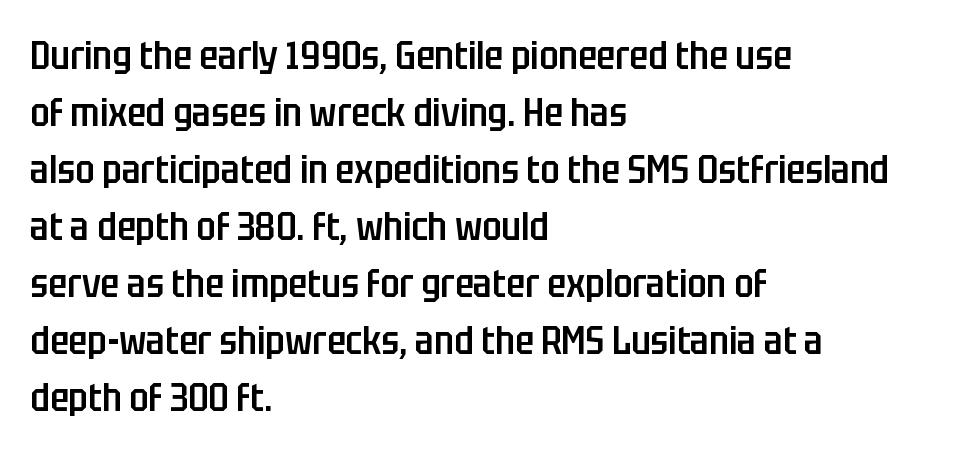
Underlining? Definitely not there. The letters stand upright; this is a roman face. Short and long lines alike share a common starting point at left. Each word holds together tightly as a unit, with standard inter-letter gaps.
